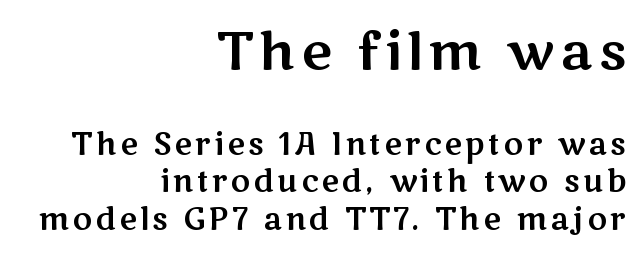
The image shows 52 px wide sans-serif type, upright; set right-aligned, normal line spacing (1.25x), not underlined; the first (top) block is 1.73x larger; medium stroke contrast and a medium x-height.
